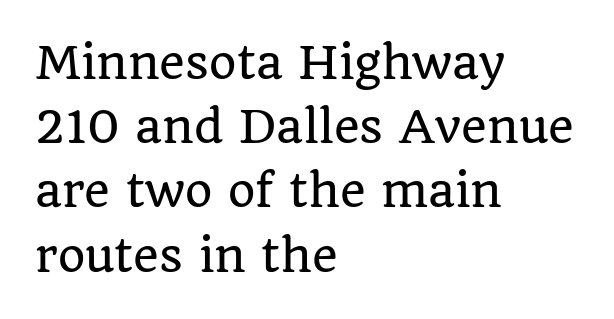
{"serif": "yes", "italic": "no", "width": "normal", "stroke_contrast": "low", "x_height": "large", "monospaced": "no", "underline": "no", "align": "left", "line_spacing": "normal", "line_spacing_ratio": 1.46, "letter_spacing": "normal", "letter_spacing_em": 0.0, "glyph_px": 44}
